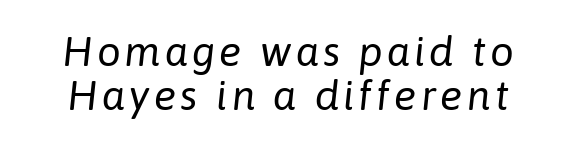
The image shows 42 px regular-weight type, italic (leaning right); set tight line spacing (1.04x), not underlined; low stroke contrast and a medium x-height.
